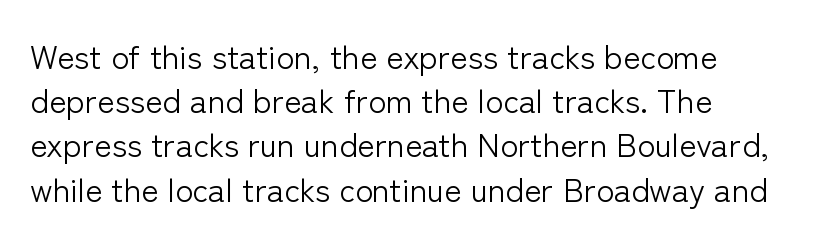
Q: Is the text bold? A: No.
Q: Is the text italic (slanted)? A: No, it is upright.
Q: Is the typeface a serif or a sans-serif typeface? A: Sans-serif.
Q: Is the text underlined? A: No.
Q: Is the spacing between letters normal or unusually wide? A: Normal.
Q: Is the spacing between lines tight, normal or loose? A: Normal.
Q: Width (condensed, normal, or wide)? A: Normal.
Q: Stroke contrast? A: Low.
Q: x-height? A: Medium.
Q: Monospaced? A: No.
